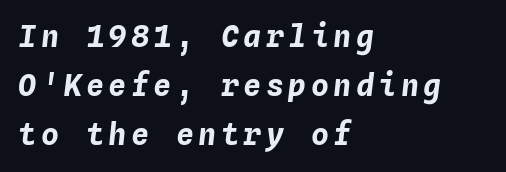
Q: Is the text bold? A: Yes.
Q: Is the text italic (slanted)? A: Yes, it leans right by about 4 degrees.
Q: Is the text underlined? A: No.
Q: How is the paragraph aligned? A: Left-aligned.
Q: Is the spacing between lines tight, normal or loose? A: Normal.
Q: Width (condensed, normal, or wide)? A: Normal.
Q: Stroke contrast? A: Low.
Q: x-height? A: Medium.
Q: Monospaced? A: Yes.
